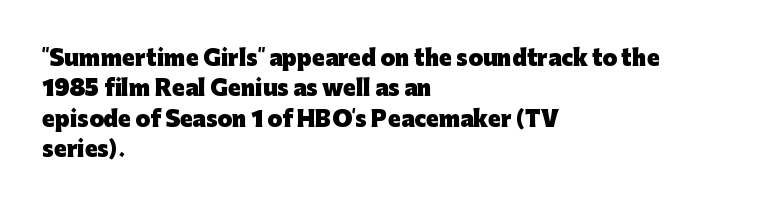
{"italic": "no", "bold": "yes", "underline": "no", "align": "left", "line_spacing": "normal", "line_spacing_ratio": 1.45, "letter_spacing": "normal", "letter_spacing_em": 0.0, "glyph_px": 21}
